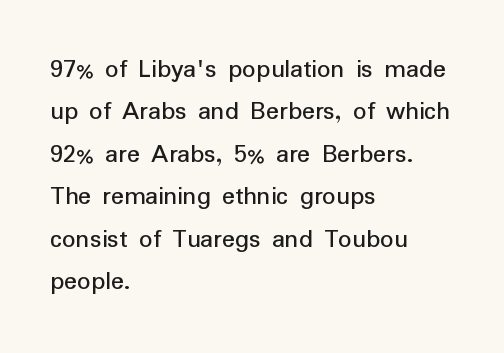
The image shows 27 px text type, upright; set left-aligned, normal line spacing (1.57x), normal letter spacing, not underlined.
